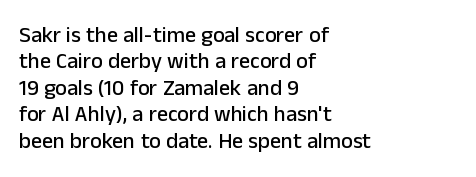
Q: Is the text italic (slanted)? A: No, it is upright.
Q: Is the text underlined? A: No.
Q: How is the paragraph aligned? A: Left-aligned.
Q: Is the spacing between letters normal or unusually wide? A: Normal.
